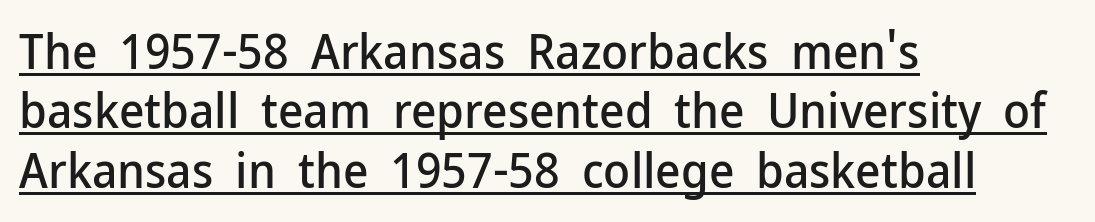
The image shows 49 px sans-serif type, upright; set left-aligned, line spacing 1.21x, normal letter spacing, underlined; low stroke contrast and a medium x-height.
